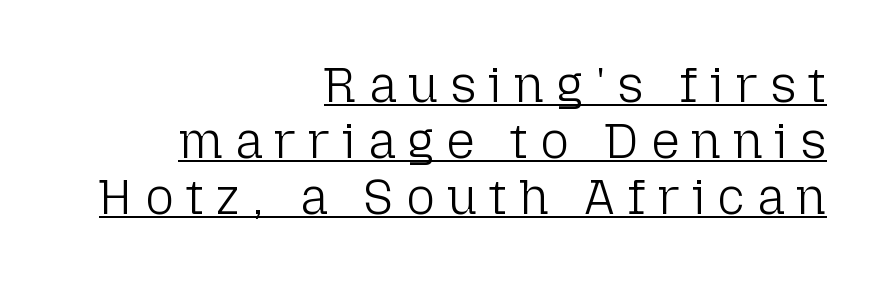
Q: Is the text bold? A: No.
Q: Is the text italic (slanted)? A: No, it is upright.
Q: Is the typeface a serif or a sans-serif typeface? A: Sans-serif.
Q: Is the text underlined? A: Yes.
Q: How is the paragraph aligned? A: Right-aligned.
Q: Is the spacing between letters normal or unusually wide? A: Unusually wide.
Q: Is the spacing between lines tight, normal or loose? A: Tight.
Q: Width (condensed, normal, or wide)? A: Normal.
Q: Stroke contrast? A: Low.
Q: x-height? A: Medium.
Q: Monospaced? A: No.
